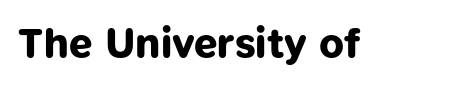
{"serif": "no", "bold": "yes", "weight": "bold", "width": "normal", "stroke_contrast": "low", "x_height": "medium", "monospaced": "no", "underline": "no", "letter_spacing": "normal", "letter_spacing_em": 0.0, "glyph_px": 42}
